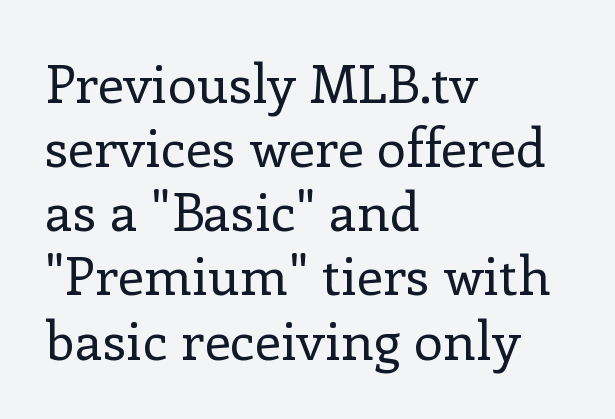
The image shows 53 px regular-weight serif type, upright; set left-aligned, line spacing 1.21x, normal letter spacing, not underlined; low stroke contrast and a medium x-height.
